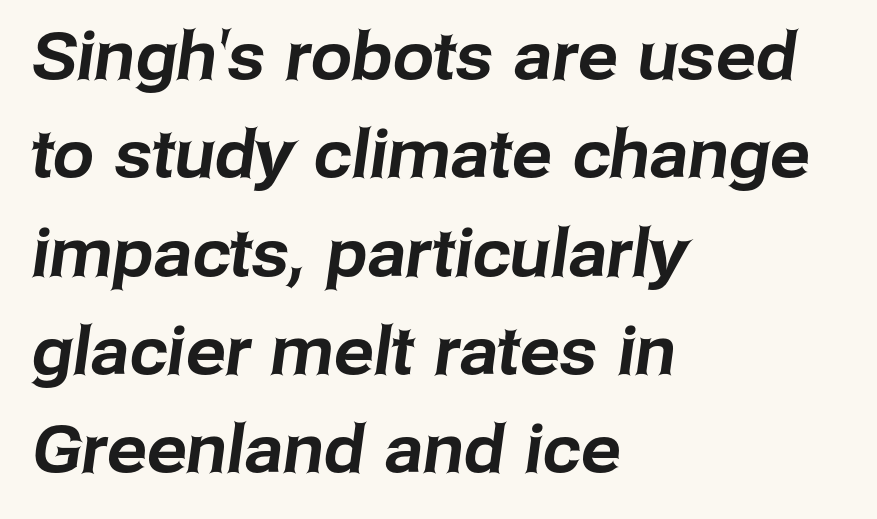
Q: Is the typeface a serif or a sans-serif typeface? A: Sans-serif.
Q: Is the text underlined? A: No.
Q: How is the paragraph aligned? A: Left-aligned.
Q: Is the spacing between letters normal or unusually wide? A: Normal.
Q: Is the spacing between lines tight, normal or loose? A: Normal.
Q: Width (condensed, normal, or wide)? A: Normal.
Q: Stroke contrast? A: Low.
Q: x-height? A: Medium.
Q: Monospaced? A: No.
